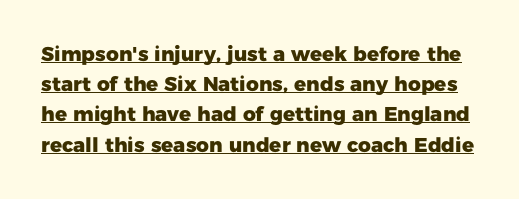
Does the weight exceed regular? Yes, all the way to bold. Evenly set lines give the paragraph a standard silhouette. Beneath each row of characters lies a ruled line. The lettering holds an erect, upright posture throughout. Does extra space separate the letters? No, they use regular spacing.
